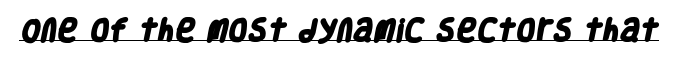
The tracking reads as untouched default to a designer's eye. Students, this is bold: see how much ink each stroke carries. Emphasis is given by a line drawn under the lettering.
